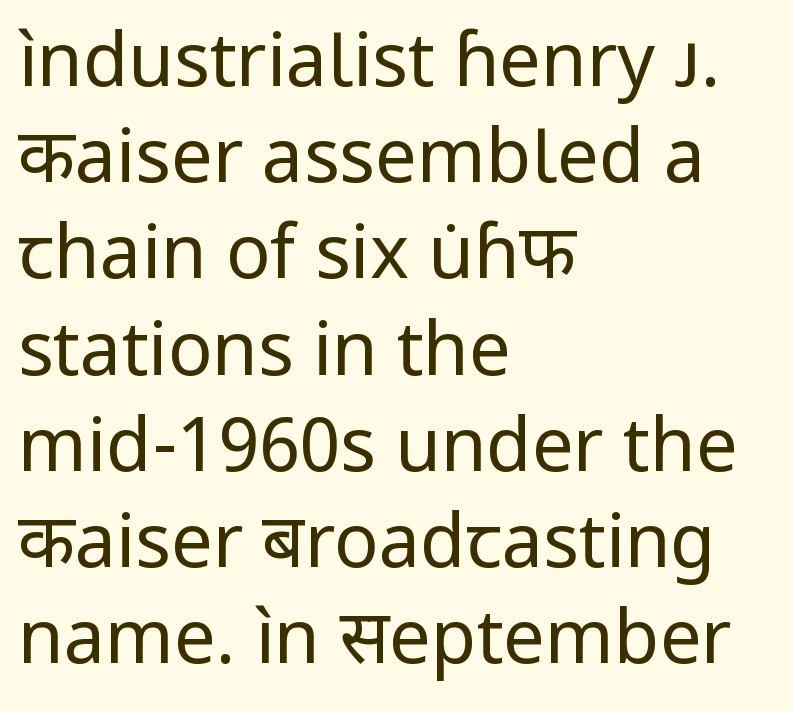
{"serif": "no", "italic": "no", "bold": "no", "weight": "regular", "width": "normal", "stroke_contrast": "low", "x_height": "medium", "monospaced": "no", "underline": "no", "align": "left", "line_spacing": "normal", "line_spacing_ratio": 1.3, "letter_spacing": "normal", "letter_spacing_em": 0.0, "glyph_px": 74}
